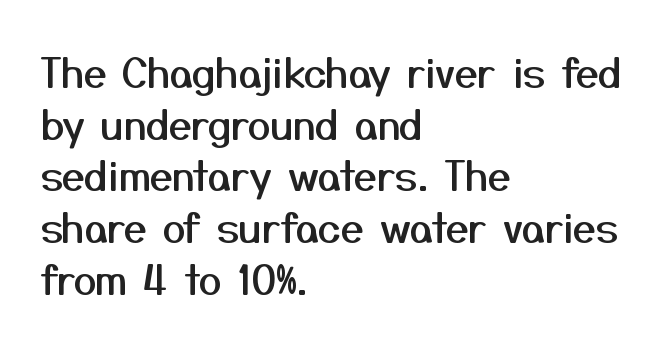
{"serif": "no", "italic": "no", "width": "normal", "stroke_contrast": "medium", "x_height": "medium", "monospaced": "no", "underline": "no", "align": "left", "line_spacing": "normal", "line_spacing_ratio": 1.26, "letter_spacing": "normal", "letter_spacing_em": 0.0, "glyph_px": 41}
